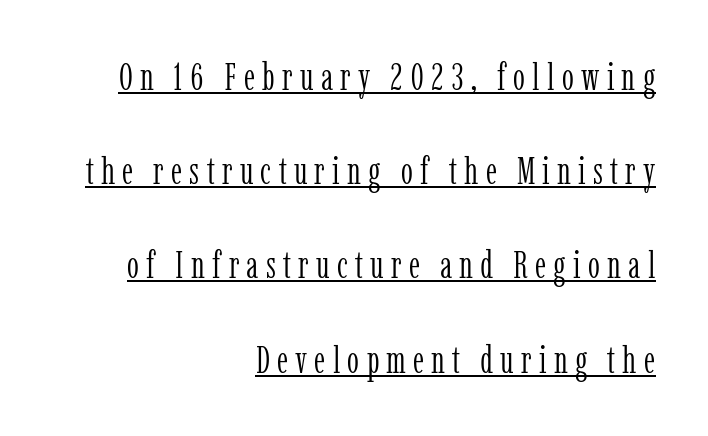
Q: Is the text bold? A: No.
Q: Is the text italic (slanted)? A: No, it is upright.
Q: Is the typeface a serif or a sans-serif typeface? A: Serif.
Q: Is the text underlined? A: Yes.
Q: How is the paragraph aligned? A: Right-aligned.
Q: Is the spacing between lines tight, normal or loose? A: Loose.
Q: Width (condensed, normal, or wide)? A: Condensed.
Q: Stroke contrast? A: Low.
Q: x-height? A: Medium.
Q: Monospaced? A: No.
